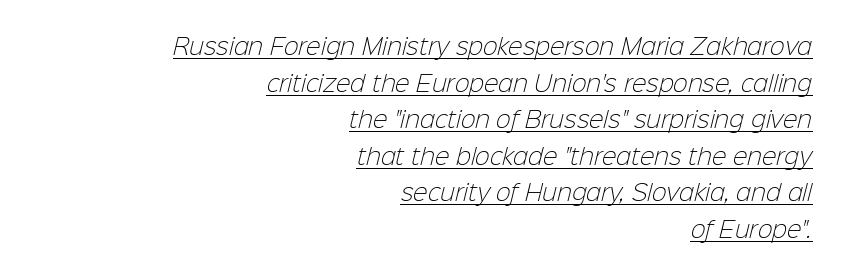
{"bold": "no", "underline": "yes", "align": "right", "line_spacing": "normal", "line_spacing_ratio": 1.66, "letter_spacing": "normal", "letter_spacing_em": 0.0, "glyph_px": 22}
